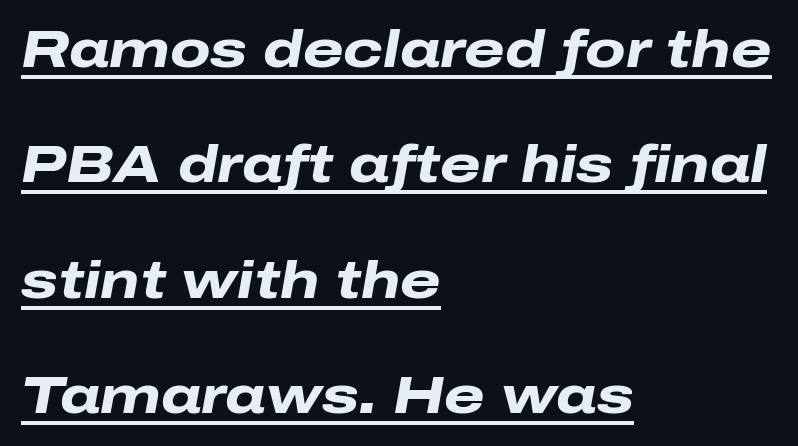
{"italic": "yes", "lean": "right", "slant_degrees": 10, "bold": "yes", "weight": "heavy", "width": "wide", "stroke_contrast": "low", "x_height": "medium", "monospaced": "no", "underline": "yes", "align": "left", "line_spacing": "loose", "line_spacing_ratio": 2.22, "letter_spacing": "normal", "letter_spacing_em": 0.0, "glyph_px": 52}
